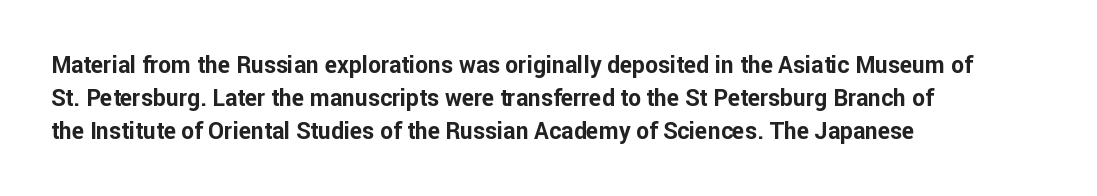
Q: Is the text bold? A: Yes.
Q: Is the text italic (slanted)? A: No, it is upright.
Q: Is the text underlined? A: No.
Q: How is the paragraph aligned? A: Left-aligned.
Q: Is the spacing between letters normal or unusually wide? A: Normal.
Q: Is the spacing between lines tight, normal or loose? A: Normal.
